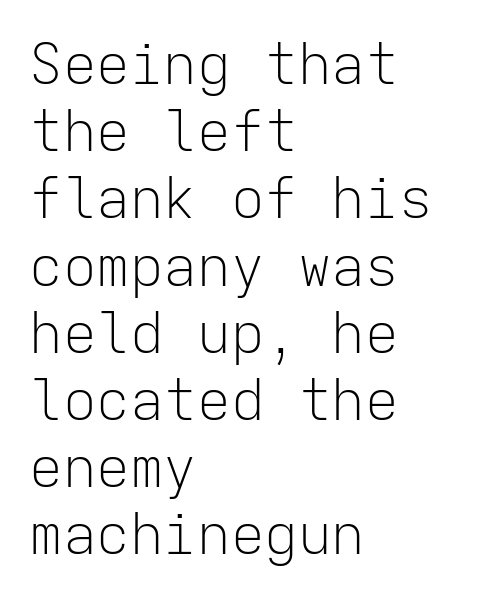
The image shows 56 px light sans-serif type, upright, monospaced; set left-aligned, line spacing 1.2x, normal letter spacing, not underlined; low stroke contrast and a medium x-height.
